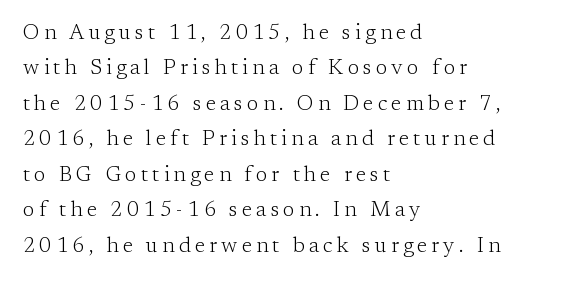
Q: Is the text bold? A: No.
Q: Is the text italic (slanted)? A: No, it is upright.
Q: Is the text underlined? A: No.
Q: How is the paragraph aligned? A: Left-aligned.
Q: Is the spacing between letters normal or unusually wide? A: Unusually wide.
Q: Is the spacing between lines tight, normal or loose? A: Normal.
